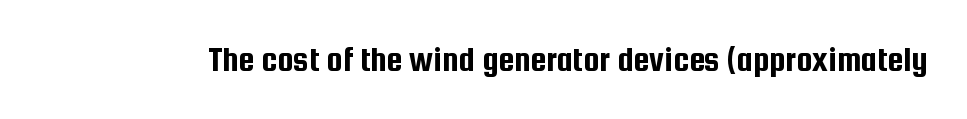
Q: Is the text italic (slanted)? A: No, it is upright.
Q: Is the typeface a serif or a sans-serif typeface? A: Sans-serif.
Q: Is the text underlined? A: No.
Q: Is the spacing between letters normal or unusually wide? A: Normal.
Q: Width (condensed, normal, or wide)? A: Condensed.
Q: Stroke contrast? A: Low.
Q: x-height? A: Medium.
Q: Monospaced? A: No.
